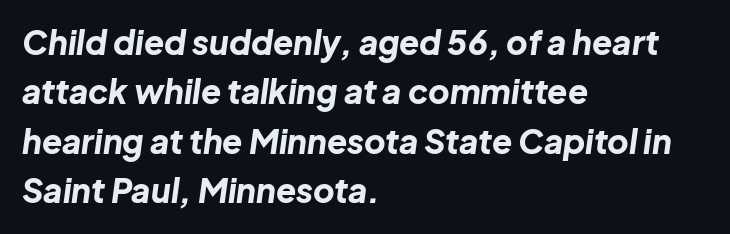
The image shows 33 px bold type, italic (leaning right); set left-aligned, normal line spacing (1.5x), normal letter spacing, not underlined; low stroke contrast and a medium x-height.
